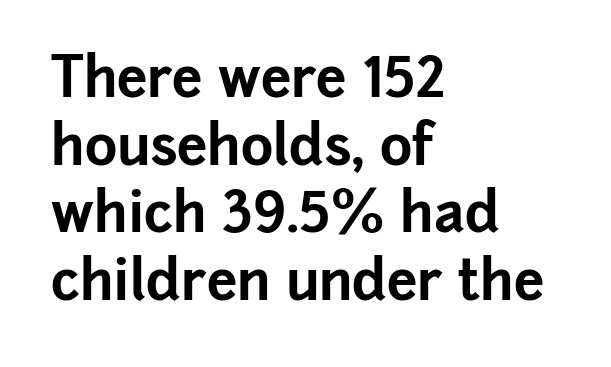
Compared with an ordinary text face, these strokes are far heavier — a full bold. Is this a fixed-width face? No — the glyphs have proportional, varying widths. Each word holds together tightly as a unit, with standard inter-letter gaps. Are there feet on the stems? There aren't — it's a sans. A clean baseline with only descenders dipping below it.
